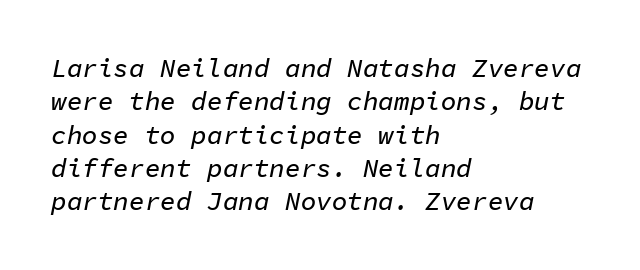
{"italic": "yes", "lean": "right", "slant_degrees": 11, "underline": "no", "align": "left", "line_spacing": "normal", "line_spacing_ratio": 1.28, "letter_spacing": "normal", "letter_spacing_em": 0.0, "glyph_px": 26}
